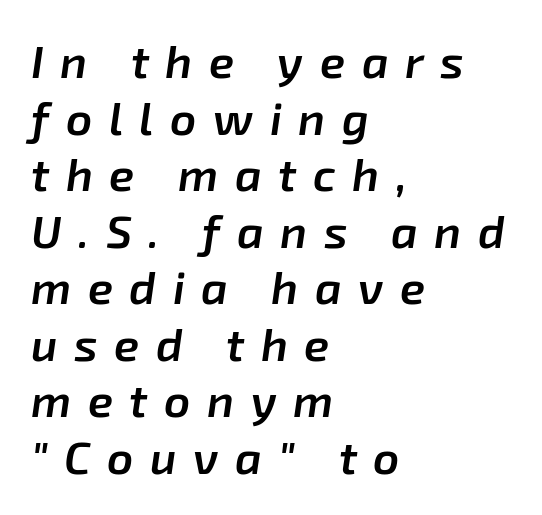
These lines stack with their left ends in a neat column. The font is running at a semibold setting, under full bold. Spacing verdict: proportional, widths tailored to each character. These lines have a slow, spaced-out rhythm from letter to letter.
